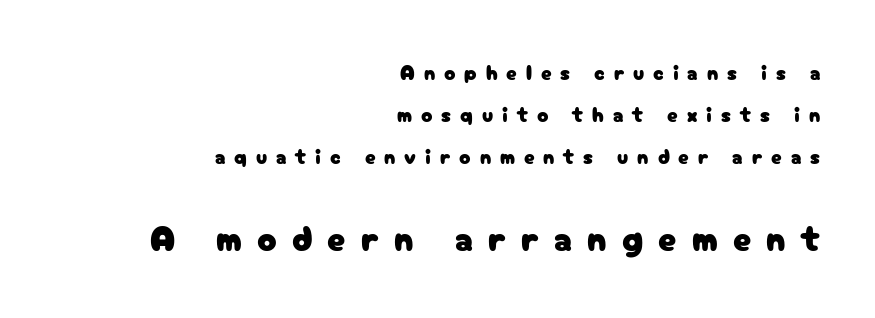
Are there feet on the stems? There aren't — it's a sans. A typesetter would call this heavily tracked-out type. The foot of each line stays bare and open. The lower block of text is set noticeably larger than the block above it. Looks like regular typesetting: each glyph gets only the width it needs. Every stem runs plumb, perpendicular to the baseline.
